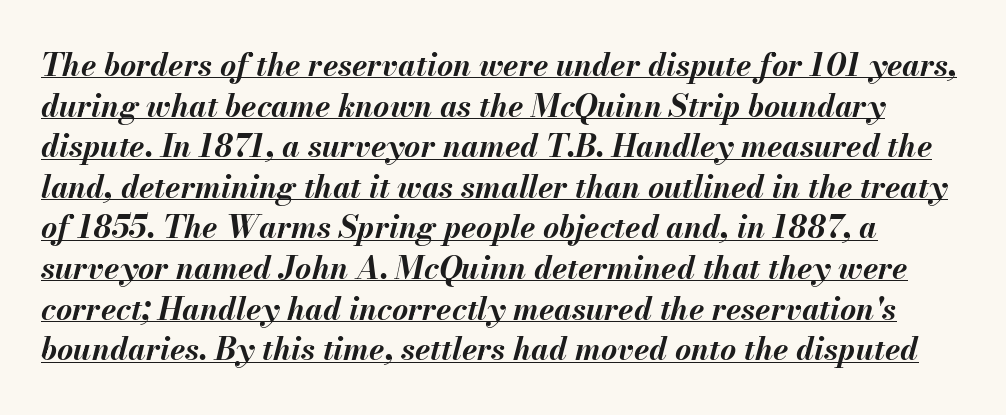
Proportional: the letters do not fall into vertical columns. Yep, that's italic — everything's leaning. This sample carries an underscore along the baseline area. Is the letter spacing exaggerated? No — it looks like the ordinary default. Horizontal bands of white between lines are of average thickness. In terms of weight, the rendering is a true, heavy bold.
